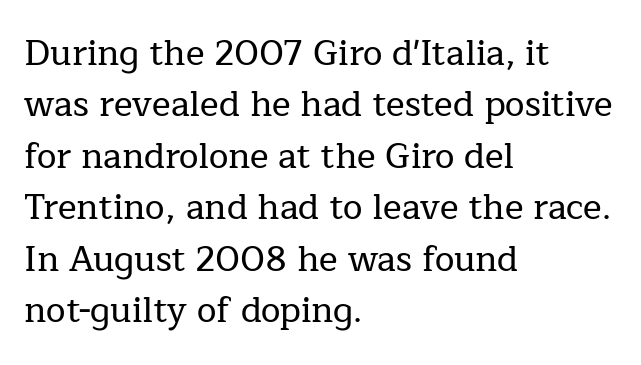
{"serif": "yes", "italic": "no", "width": "normal", "stroke_contrast": "low", "x_height": "medium", "monospaced": "no", "underline": "no", "align": "left", "line_spacing": "normal", "line_spacing_ratio": 1.47, "letter_spacing": "normal", "letter_spacing_em": 0.0, "glyph_px": 35}
